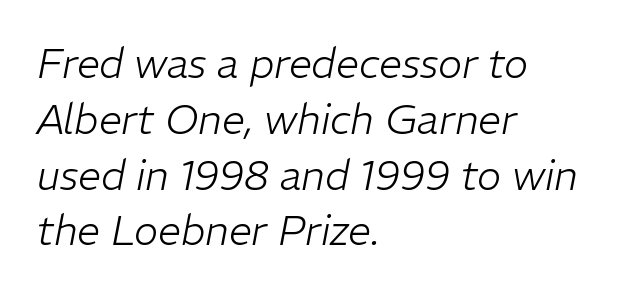
If you measured baseline to baseline, you'd find a middling distance. These lines are rendered in a variable-pitch font. Ink coverage per letter is moderate at most. Slanted lettering throughout.
